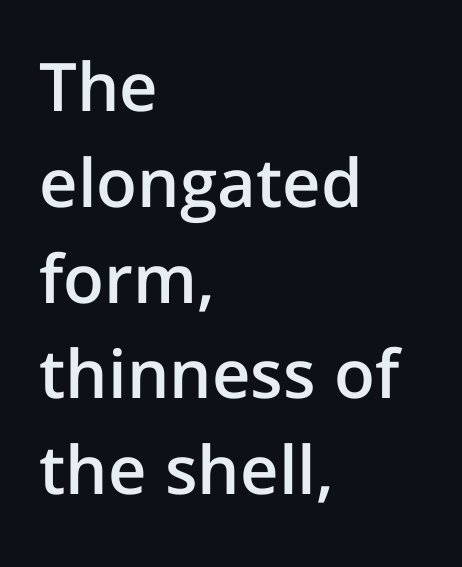
A typesetter would label this face a sans. Designer's note — italics off, roman on. Letter spacing: default. The strokes are fattened partway — semibold, not bold. Reading down the block, your eye returns to a fixed left position each line. Letters rest on an invisible, unmarked baseline.
